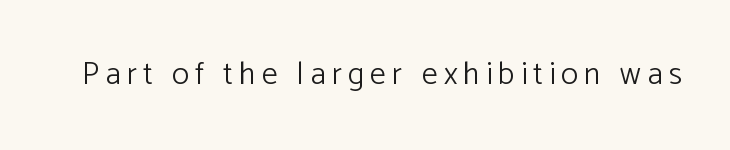
Are there feet on the stems? There aren't — it's a sans. Just letters on the line, the space beneath them empty. The lettering stays uniformly vertical, giving the passage a roman look. The weight tops out at a normal text grade. Character widths vary here, with narrow letters taking less room than wide ones.
